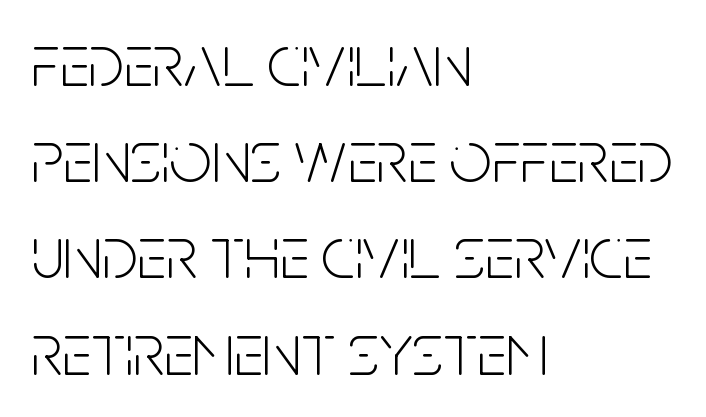
Q: Is the text bold? A: No.
Q: Is the text italic (slanted)? A: No, it is upright.
Q: Is the typeface a serif or a sans-serif typeface? A: Sans-serif.
Q: Is the text underlined? A: No.
Q: How is the paragraph aligned? A: Left-aligned.
Q: Is the spacing between letters normal or unusually wide? A: Normal.
Q: Is the spacing between lines tight, normal or loose? A: Normal.
Q: Width (condensed, normal, or wide)? A: Condensed.
Q: Stroke contrast? A: Low.
Q: x-height? A: Large.
Q: Monospaced? A: No.
